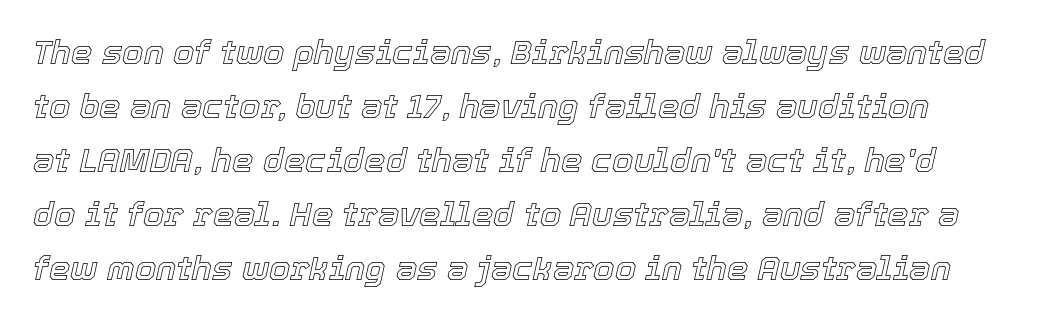
{"italic": "yes", "lean": "right", "slant_degrees": 12, "width": "normal", "x_height": "medium", "monospaced": "no", "underline": "no", "line_spacing": "normal", "line_spacing_ratio": 1.59, "letter_spacing": "normal", "letter_spacing_em": 0.0, "glyph_px": 34}
